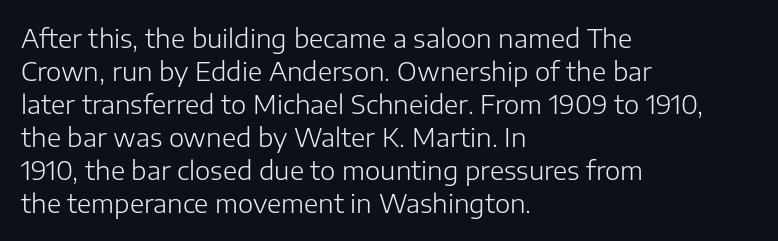
Q: Is the text bold? A: No.
Q: Is the text italic (slanted)? A: No, it is upright.
Q: Is the text underlined? A: No.
Q: How is the paragraph aligned? A: Left-aligned.
Q: Is the spacing between letters normal or unusually wide? A: Normal.
Q: Is the spacing between lines tight, normal or loose? A: Normal.
